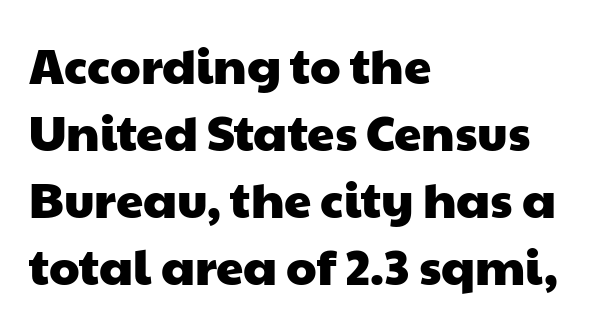
Q: Is the typeface a serif or a sans-serif typeface? A: Sans-serif.
Q: Is the text underlined? A: No.
Q: How is the paragraph aligned? A: Left-aligned.
Q: Is the spacing between letters normal or unusually wide? A: Normal.
Q: Is the spacing between lines tight, normal or loose? A: Normal.
Q: Width (condensed, normal, or wide)? A: Wide.
Q: Stroke contrast? A: Low.
Q: x-height? A: Medium.
Q: Monospaced? A: No.
